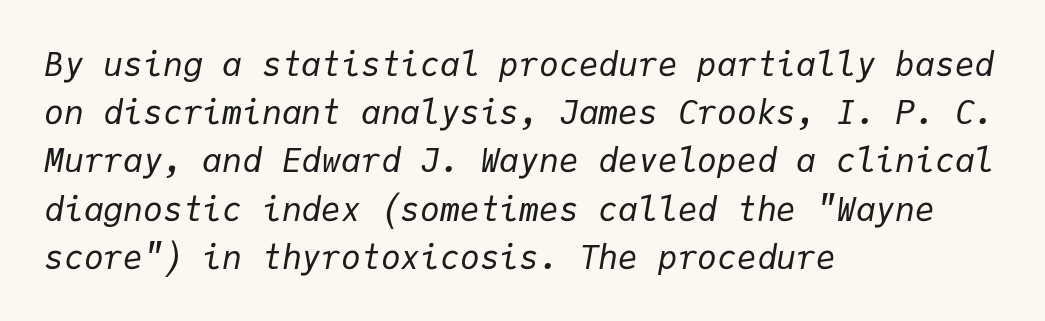
The glyphs look as if they've been sheared to an angle. The string is rendered with underlining switched off. How would I describe the line gaps? Plain and ordinary. Does extra space separate the letters? No, they use regular spacing. Teacher's note: observe the even left margin — that is flush-left alignment.
